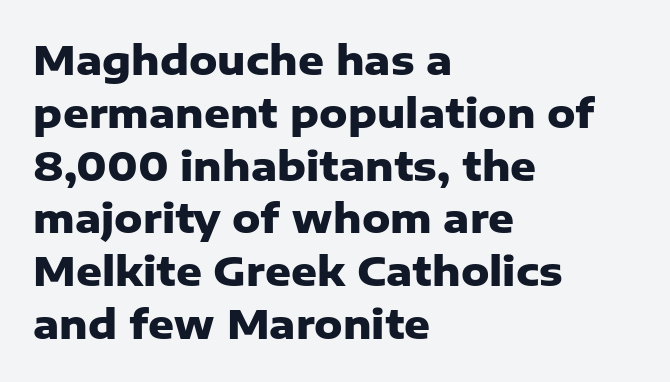
Q: Is the text bold? A: Yes.
Q: Is the text italic (slanted)? A: No, it is upright.
Q: Is the typeface a serif or a sans-serif typeface? A: Sans-serif.
Q: Is the text underlined? A: No.
Q: How is the paragraph aligned? A: Left-aligned.
Q: Is the spacing between letters normal or unusually wide? A: Normal.
Q: Is the spacing between lines tight, normal or loose? A: Normal.
Q: Width (condensed, normal, or wide)? A: Normal.
Q: Stroke contrast? A: Low.
Q: x-height? A: Medium.
Q: Monospaced? A: No.
